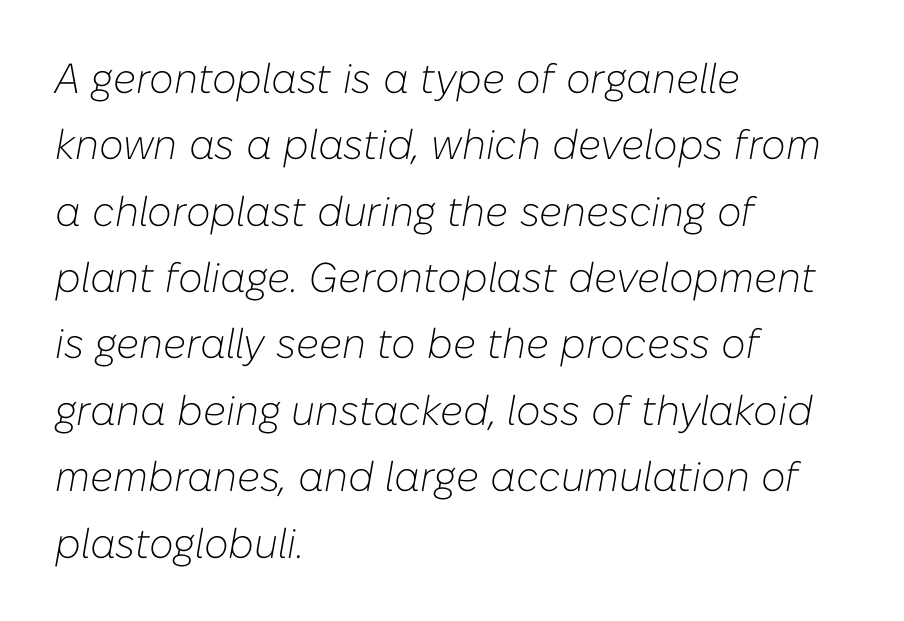
The image shows 42 px light type, italic (leaning right); set left-aligned, normal line spacing (1.58x), normal letter spacing, not underlined; low stroke contrast and a medium x-height.
